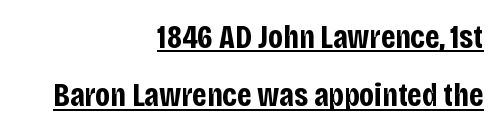
Q: Is the text bold? A: Yes.
Q: Is the text italic (slanted)? A: No, it is upright.
Q: Is the typeface a serif or a sans-serif typeface? A: Sans-serif.
Q: Is the text underlined? A: Yes.
Q: How is the paragraph aligned? A: Right-aligned.
Q: Is the spacing between letters normal or unusually wide? A: Normal.
Q: Width (condensed, normal, or wide)? A: Condensed.
Q: Stroke contrast? A: Low.
Q: x-height? A: Large.
Q: Monospaced? A: No.
